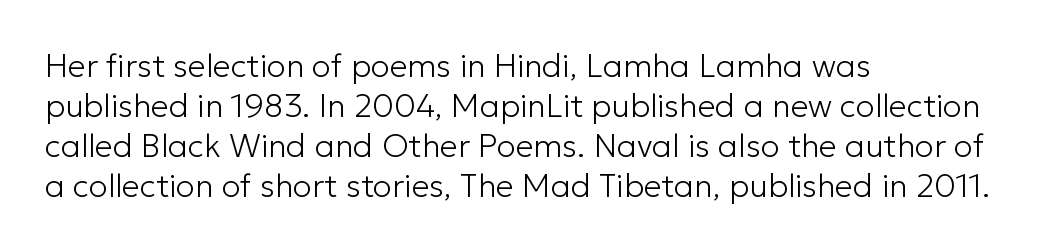
Typeset ragged right — the left edge is the straight one. To sum up the face: it is a sans, with no serifs. Is there much room between lines? A standard amount, neither cramped nor airy. Note the varied advance widths — an 'i' is clearly narrower than an 'm'. The zone under the glyphs is completely vacant.
